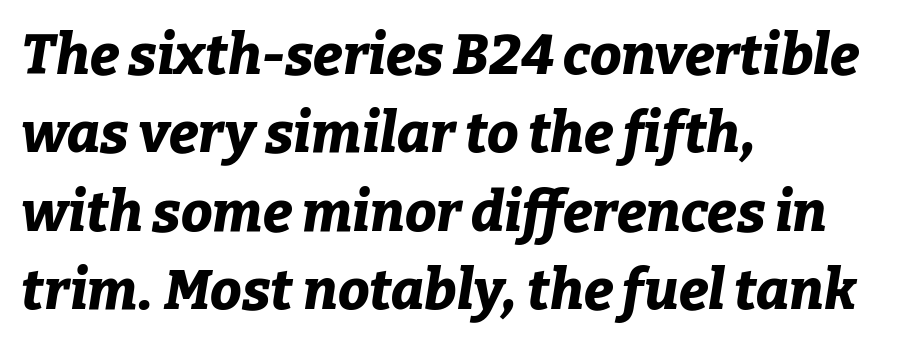
Spacing verdict: proportional, widths tailored to each character. Where is the straight margin? On the left. Heft: maximum for text — a bold. Bare-footed words on every line. The letters sit at their default tracking, neither squeezed nor spread.
